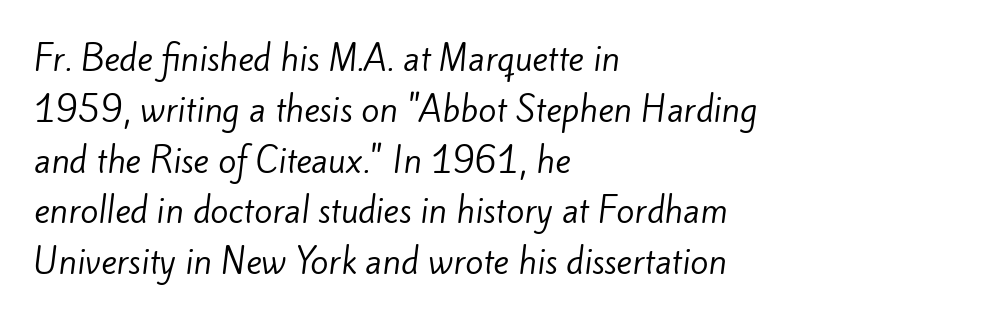
{"serif": "no", "bold": "no", "weight": "regular", "width": "normal", "stroke_contrast": "low", "x_height": "small", "monospaced": "no", "underline": "no", "align": "left", "line_spacing": "normal", "line_spacing_ratio": 1.54, "letter_spacing": "normal", "letter_spacing_em": 0.0, "glyph_px": 33}
